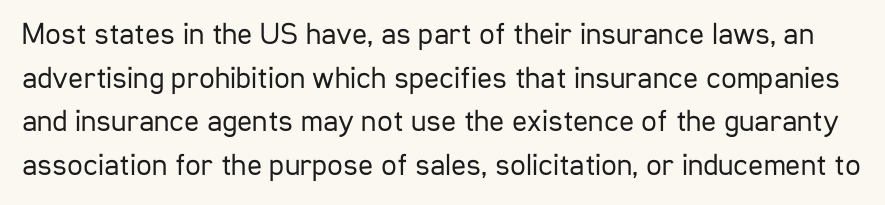
Stems and bowls with no extra thickness — not bold. These lines are composed in type without serifs. You could not count columns in this text — the font is proportionally spaced. Posture: upright roman.
